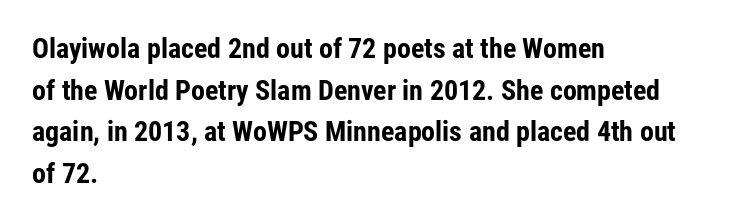
Q: Is the text bold? A: Yes.
Q: Is the text italic (slanted)? A: No, it is upright.
Q: Is the typeface a serif or a sans-serif typeface? A: Sans-serif.
Q: Is the text underlined? A: No.
Q: How is the paragraph aligned? A: Left-aligned.
Q: Is the spacing between letters normal or unusually wide? A: Normal.
Q: Is the spacing between lines tight, normal or loose? A: Normal.
Q: Width (condensed, normal, or wide)? A: Condensed.
Q: Stroke contrast? A: Low.
Q: x-height? A: Medium.
Q: Monospaced? A: No.
